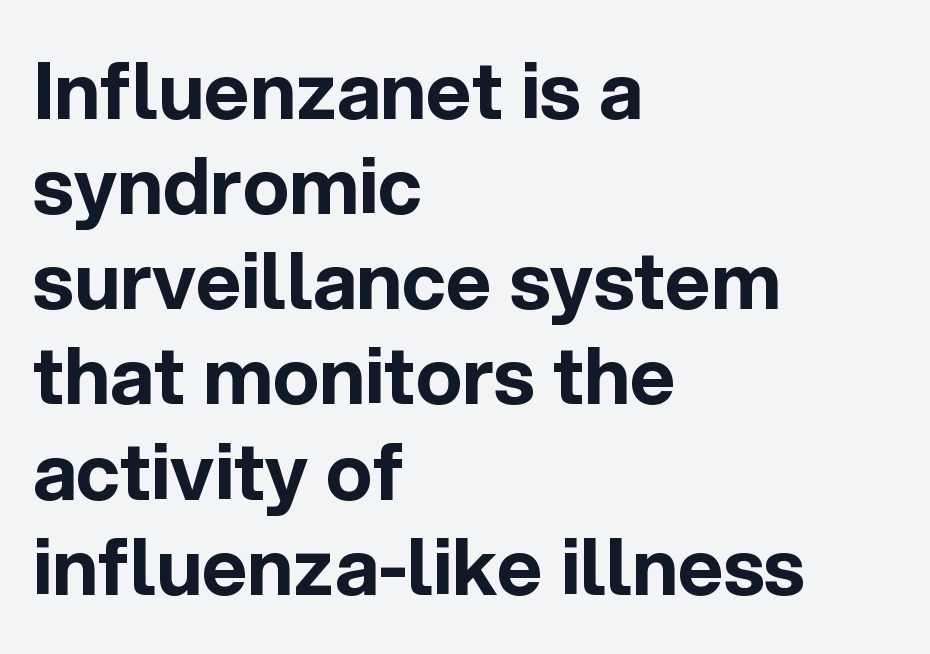
Q: Is the text bold? A: Yes.
Q: Is the text italic (slanted)? A: No, it is upright.
Q: Is the typeface a serif or a sans-serif typeface? A: Sans-serif.
Q: Is the text underlined? A: No.
Q: How is the paragraph aligned? A: Left-aligned.
Q: Is the spacing between letters normal or unusually wide? A: Normal.
Q: Width (condensed, normal, or wide)? A: Normal.
Q: x-height? A: Medium.
Q: Monospaced? A: No.
